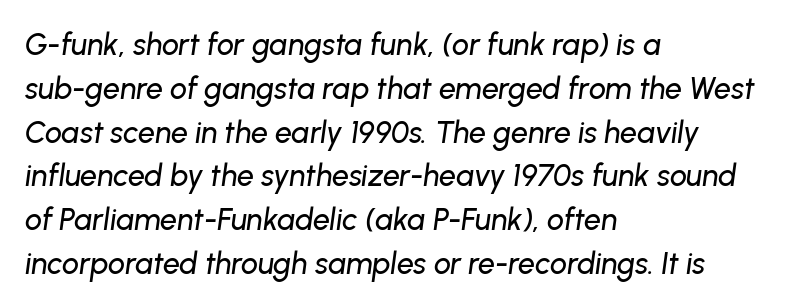
{"italic": "yes", "lean": "right", "slant_degrees": 8, "width": "normal", "stroke_contrast": "low", "x_height": "medium", "monospaced": "no", "underline": "no", "align": "left", "line_spacing": "normal", "line_spacing_ratio": 1.46, "letter_spacing": "normal", "letter_spacing_em": 0.0, "glyph_px": 30}
